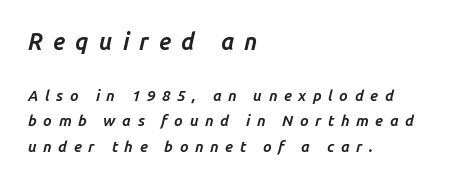
Q: Is the text bold? A: Yes.
Q: Is the text italic (slanted)? A: Yes, it leans right by about 14 degrees.
Q: Is the text underlined? A: No.
Q: How is the paragraph aligned? A: Left-aligned.
Q: Is the spacing between letters normal or unusually wide? A: Unusually wide.
Q: Which block of text is set in a larger size, the first (top) or the second (bottom)? A: The first (top) one.
